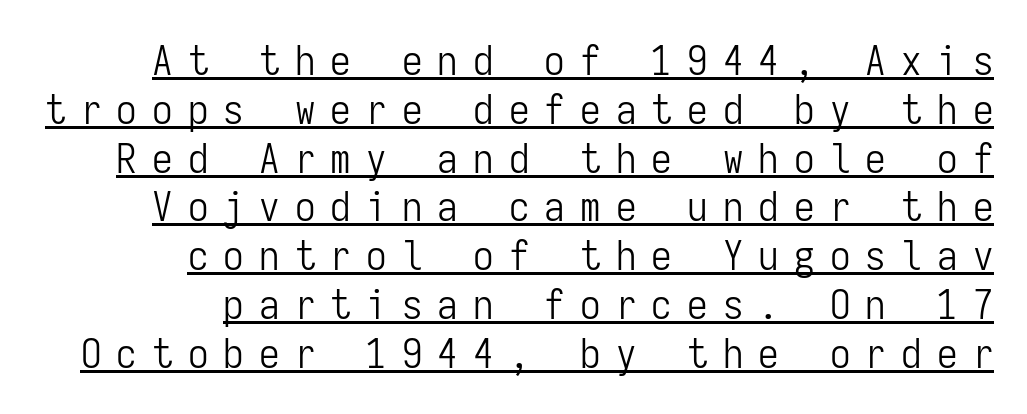
Q: Is the text bold? A: No.
Q: Is the text italic (slanted)? A: No, it is upright.
Q: Is the typeface a serif or a sans-serif typeface? A: Sans-serif.
Q: Is the text underlined? A: Yes.
Q: How is the paragraph aligned? A: Right-aligned.
Q: Is the spacing between letters normal or unusually wide? A: Unusually wide.
Q: Width (condensed, normal, or wide)? A: Condensed.
Q: Stroke contrast? A: Low.
Q: x-height? A: Medium.
Q: Monospaced? A: Yes.
